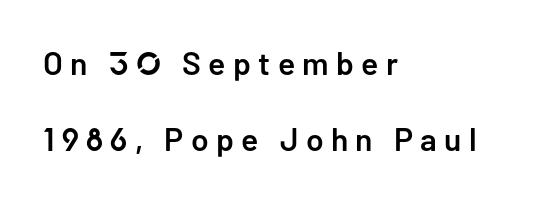
{"serif": "no", "italic": "no", "bold": "semi", "weight": "semibold", "width": "normal", "stroke_contrast": "low", "x_height": "medium", "monospaced": "no", "underline": "no", "align": "left", "line_spacing": "loose", "line_spacing_ratio": 2.39, "letter_spacing": "wide", "letter_spacing_em": 0.23, "glyph_px": 32}
